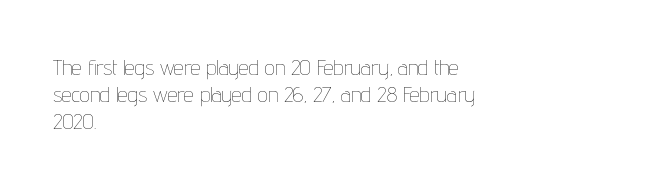
The image shows 22 px text type, upright; set left-aligned, line spacing 1.23x, normal letter spacing, not underlined.
